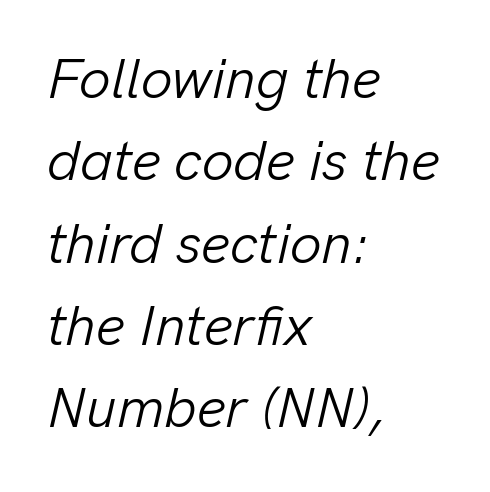
Do the characters align in a grid? No, the font is proportional. Characters follow at the spacing the type designer built in. Stroke thickness stays within the range of a standard reading face or lighter. Rule under the text: the space is simply empty. The passage shown leans; its letterforms are oblique. Line starts are locked; line ends wander.
